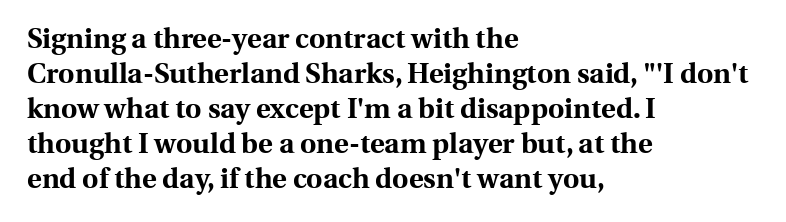
Words float on clear page, feet unadorned. Every character sits straight up, as roman type does. Reading down the block, your eye returns to a fixed left position each line. Varying glyph widths throughout — classic text-font behaviour. Vertical spacing — default. Glyph-to-glyph distance matches everyday printed text.
